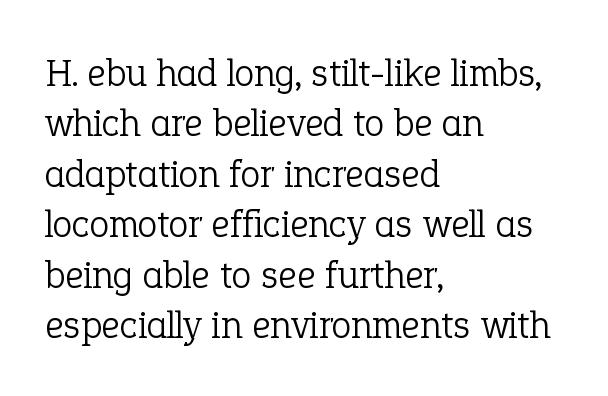
The image shows 40 px light serif type, upright; set left-aligned, normal line spacing (1.26x), normal letter spacing, not underlined; low stroke contrast and a medium x-height.
